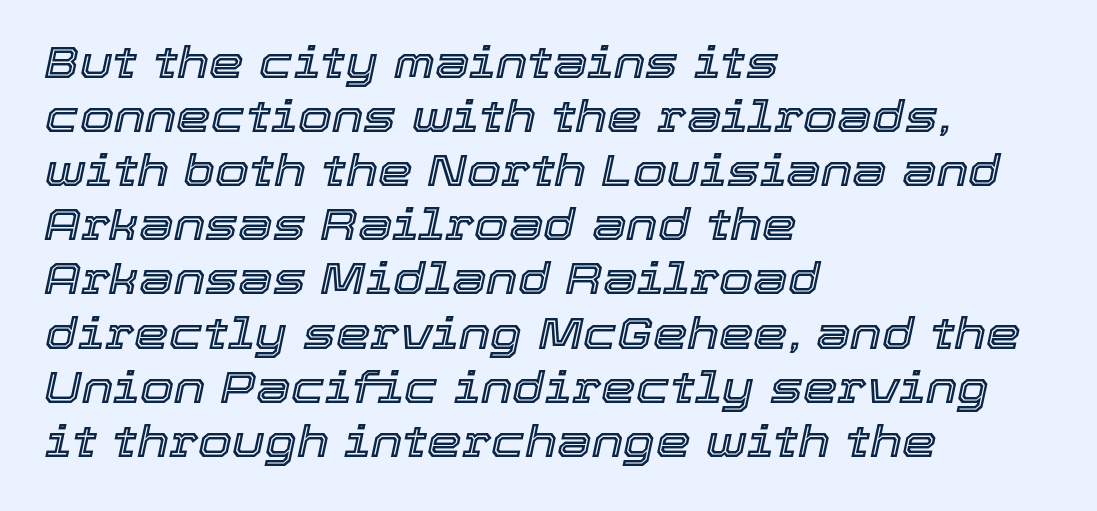
The image shows 44 px text type, italic (leaning right); set left-aligned, line spacing 1.23x, normal letter spacing, not underlined; a medium x-height.
